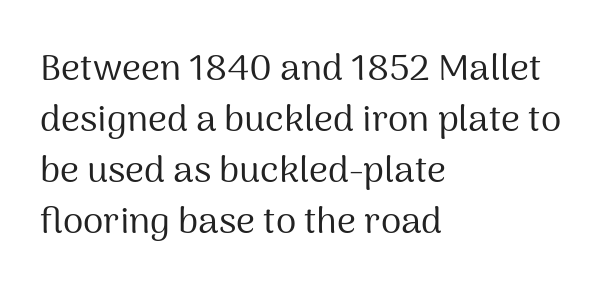
{"serif": "no", "italic": "no", "bold": "no", "weight": "regular", "width": "normal", "stroke_contrast": "medium", "x_height": "medium", "monospaced": "no", "underline": "no", "align": "left", "line_spacing": "normal", "line_spacing_ratio": 1.38, "letter_spacing": "normal", "letter_spacing_em": 0.0, "glyph_px": 37}
